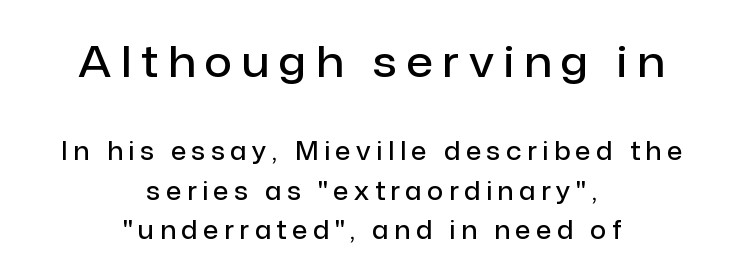
Q: Is the text bold? A: Semi-bold.
Q: Is the text italic (slanted)? A: No, it is upright.
Q: Is the typeface a serif or a sans-serif typeface? A: Sans-serif.
Q: Is the text underlined? A: No.
Q: How is the paragraph aligned? A: Centered.
Q: Is the spacing between letters normal or unusually wide? A: Unusually wide.
Q: Is the spacing between lines tight, normal or loose? A: Normal.
Q: Which block of text is set in a larger size, the first (top) or the second (bottom)? A: The first (top) one.
Q: Width (condensed, normal, or wide)? A: Normal.
Q: Stroke contrast? A: Low.
Q: x-height? A: Medium.
Q: Monospaced? A: No.
